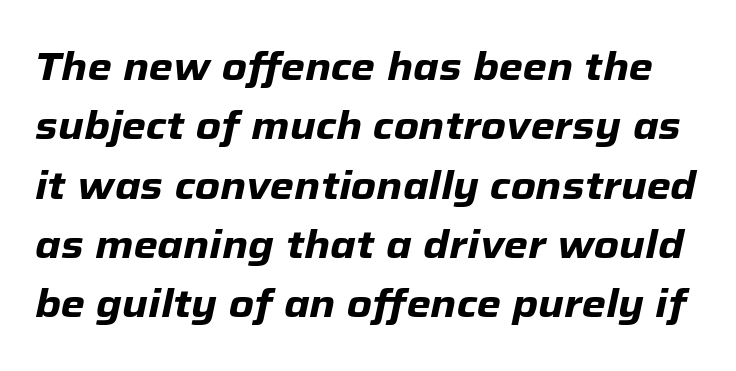
Q: Is the text bold? A: Yes.
Q: Is the text italic (slanted)? A: Yes, it leans right by about 12 degrees.
Q: Is the text underlined? A: No.
Q: Is the spacing between letters normal or unusually wide? A: Normal.
Q: Is the spacing between lines tight, normal or loose? A: Normal.
Q: Width (condensed, normal, or wide)? A: Normal.
Q: Stroke contrast? A: Low.
Q: x-height? A: Medium.
Q: Monospaced? A: No.
